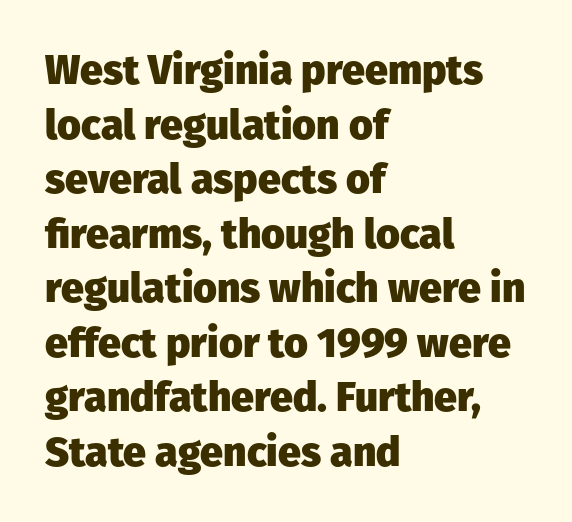
Q: Is the text bold? A: Yes.
Q: Is the text italic (slanted)? A: No, it is upright.
Q: Is the typeface a serif or a sans-serif typeface? A: Sans-serif.
Q: Is the text underlined? A: No.
Q: How is the paragraph aligned? A: Left-aligned.
Q: Is the spacing between letters normal or unusually wide? A: Normal.
Q: Is the spacing between lines tight, normal or loose? A: Normal.
Q: Width (condensed, normal, or wide)? A: Normal.
Q: Stroke contrast? A: Low.
Q: x-height? A: Medium.
Q: Monospaced? A: No.
